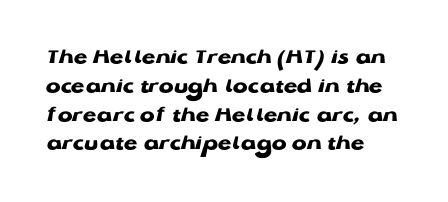
The image shows 22 px bold type, upright; set left-aligned, normal line spacing (1.31x), normal letter spacing, not underlined.
